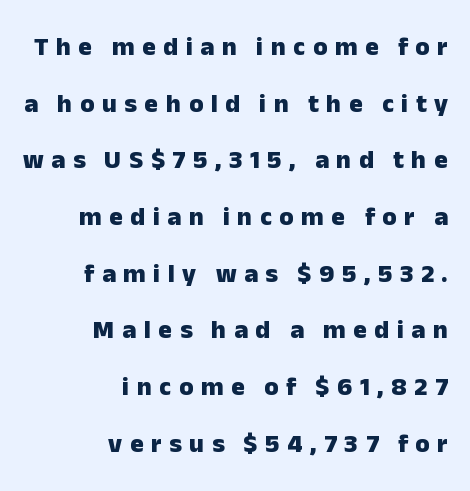
{"italic": "no", "bold": "yes", "underline": "no", "align": "right", "line_spacing": "loose", "line_spacing_ratio": 2.18, "letter_spacing": "wide", "letter_spacing_em": 0.29, "glyph_px": 26}
